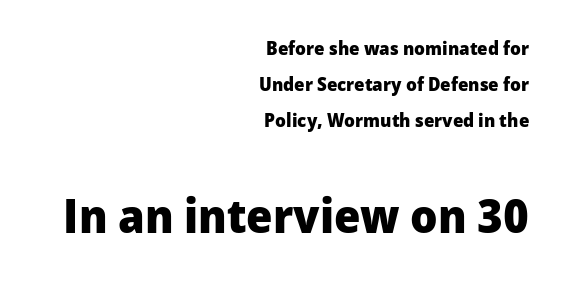
Q: Is the text bold? A: Yes.
Q: Is the text italic (slanted)? A: No, it is upright.
Q: Is the typeface a serif or a sans-serif typeface? A: Sans-serif.
Q: Is the text underlined? A: No.
Q: How is the paragraph aligned? A: Right-aligned.
Q: Is the spacing between letters normal or unusually wide? A: Normal.
Q: Is the spacing between lines tight, normal or loose? A: Loose.
Q: Which block of text is set in a larger size, the first (top) or the second (bottom)? A: The second (bottom) one.
Q: Width (condensed, normal, or wide)? A: Normal.
Q: Stroke contrast? A: Low.
Q: x-height? A: Medium.
Q: Monospaced? A: No.
